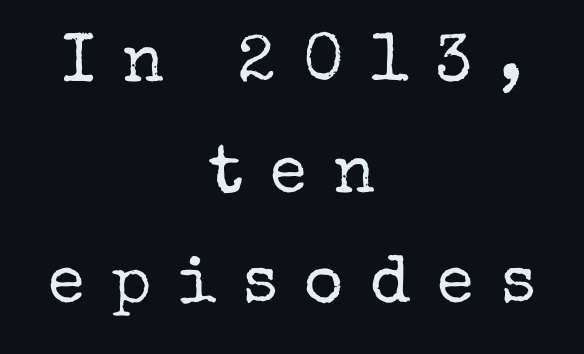
Heft: none added — not bold. Typeset on center — no edge is straight. Proportional: the letters do not fall into vertical columns. Rows of type keep a routine distance in the vertical direction.
